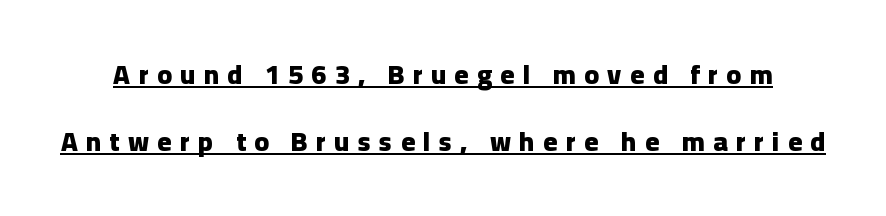
{"italic": "no", "bold": "yes", "underline": "yes", "line_spacing": "loose", "line_spacing_ratio": 2.49, "letter_spacing": "wide", "letter_spacing_em": 0.31, "glyph_px": 27}
